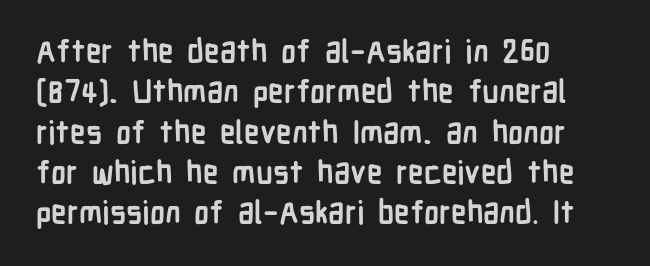
The image shows 31 px semibold, condensed sans-serif type, upright; set left-aligned, normal line spacing (1.3x), normal letter spacing, not underlined; low stroke contrast and a medium x-height.
